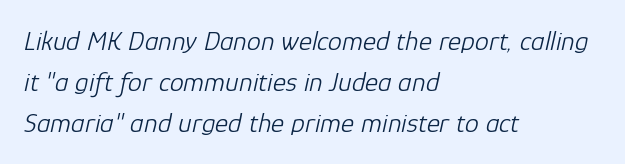
Line beginnings align vertically; line endings do not. The strokes carry an ordinary text weight at most. The passage shown is typed in a proportional face where columns would drift. Regular leading. Rule under the text: the space is simply empty. It's the slanting kind of type.
